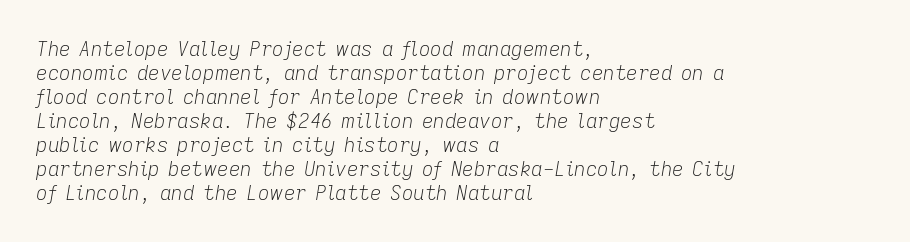
Q: Is the text bold? A: No.
Q: Is the text italic (slanted)? A: Yes, it leans right by about 9 degrees.
Q: Is the text underlined? A: No.
Q: How is the paragraph aligned? A: Left-aligned.
Q: Is the spacing between letters normal or unusually wide? A: Normal.
